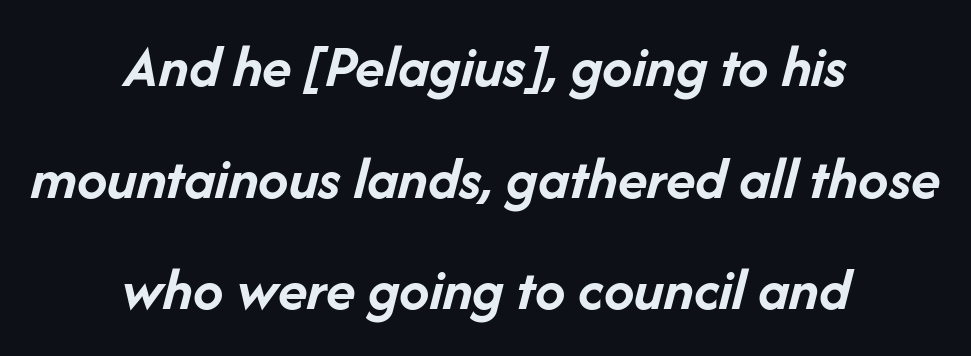
The lines are quadded center. Spacing verdict: proportional, widths tailored to each character. The glyphs are unaccompanied by any horizontal stroke below them. The rendering keeps characters at their native spacing. Would a proofreader flag this as italicized? Yes.
